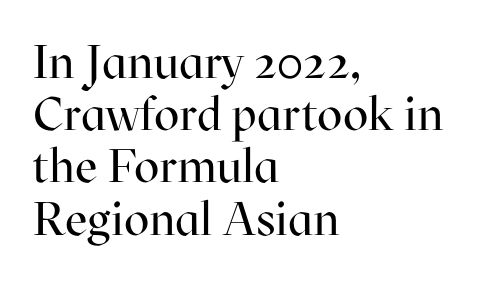
The image shows 47 px regular-weight serif type, upright; set left-aligned, tight line spacing (1.11x), normal letter spacing, not underlined; high stroke contrast and a medium x-height.
